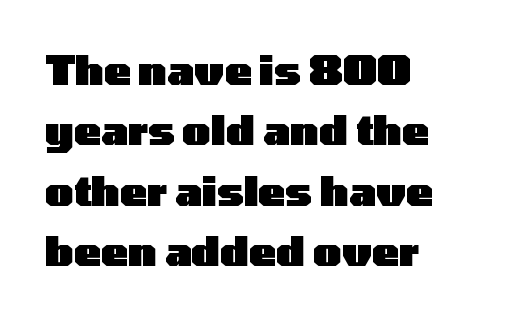
Q: Is the text bold? A: Yes.
Q: Is the text italic (slanted)? A: No, it is upright.
Q: Is the typeface a serif or a sans-serif typeface? A: Sans-serif.
Q: Is the text underlined? A: No.
Q: How is the paragraph aligned? A: Left-aligned.
Q: Is the spacing between letters normal or unusually wide? A: Normal.
Q: Is the spacing between lines tight, normal or loose? A: Normal.
Q: Width (condensed, normal, or wide)? A: Wide.
Q: Stroke contrast? A: Low.
Q: x-height? A: Medium.
Q: Monospaced? A: No.
